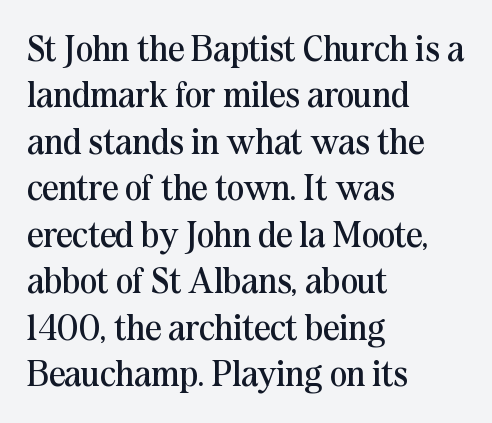
The image shows 36 px regular-weight serif type, upright; set left-aligned, normal line spacing (1.29x), normal letter spacing, not underlined; medium stroke contrast and a medium x-height.
